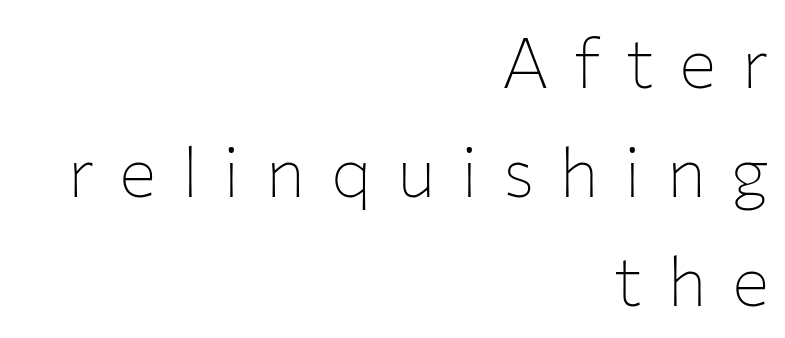
Q: Is the text bold? A: No.
Q: Is the text italic (slanted)? A: No, it is upright.
Q: Is the typeface a serif or a sans-serif typeface? A: Sans-serif.
Q: Is the text underlined? A: No.
Q: How is the paragraph aligned? A: Right-aligned.
Q: Is the spacing between letters normal or unusually wide? A: Unusually wide.
Q: Is the spacing between lines tight, normal or loose? A: Normal.
Q: Width (condensed, normal, or wide)? A: Normal.
Q: Stroke contrast? A: Low.
Q: x-height? A: Medium.
Q: Monospaced? A: No.
